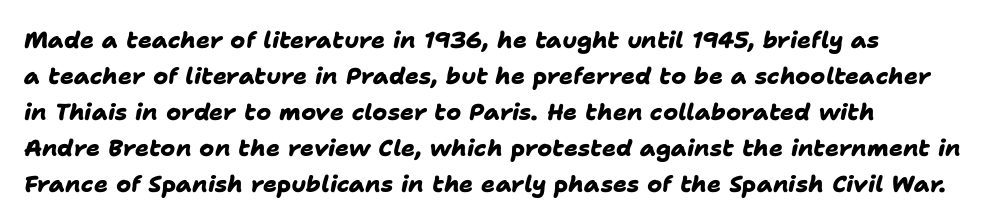
{"bold": "yes", "underline": "no", "align": "left", "line_spacing": "normal", "line_spacing_ratio": 1.56, "letter_spacing": "normal", "letter_spacing_em": 0.0, "glyph_px": 23}
